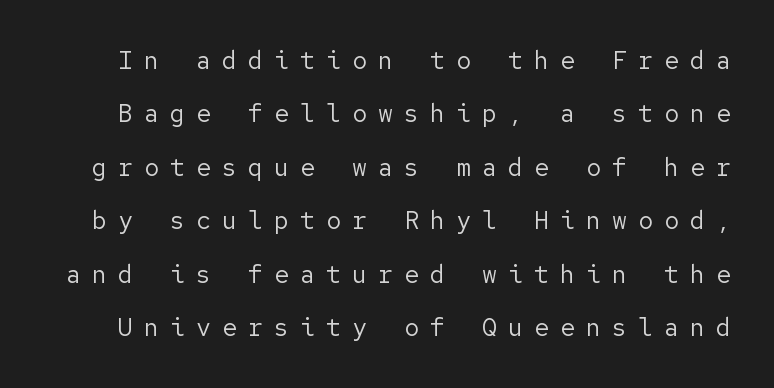
Q: Is the text bold? A: No.
Q: Is the text italic (slanted)? A: No, it is upright.
Q: Is the text underlined? A: No.
Q: Is the spacing between letters normal or unusually wide? A: Unusually wide.
Q: Is the spacing between lines tight, normal or loose? A: Loose.
